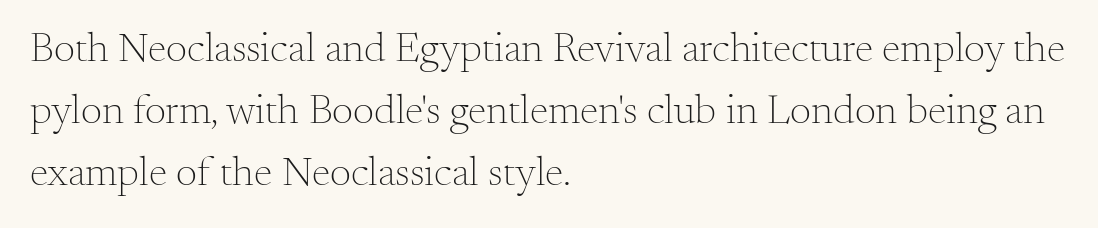
Q: Is the text bold? A: No.
Q: Is the text italic (slanted)? A: No, it is upright.
Q: Is the typeface a serif or a sans-serif typeface? A: Serif.
Q: Is the text underlined? A: No.
Q: How is the paragraph aligned? A: Left-aligned.
Q: Is the spacing between letters normal or unusually wide? A: Normal.
Q: Is the spacing between lines tight, normal or loose? A: Normal.
Q: Width (condensed, normal, or wide)? A: Normal.
Q: Stroke contrast? A: Medium.
Q: x-height? A: Small.
Q: Monospaced? A: No.
